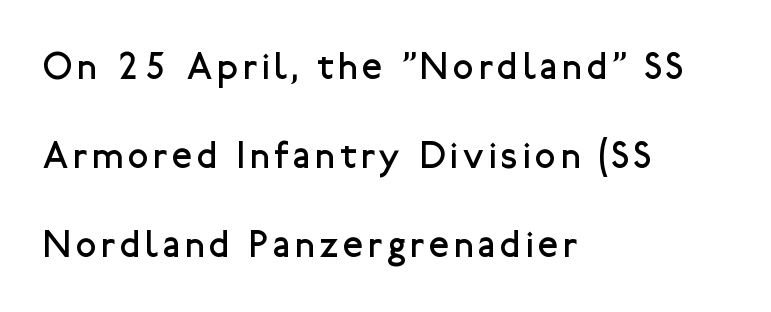
{"serif": "no", "italic": "no", "bold": "no", "weight": "regular", "width": "normal", "stroke_contrast": "low", "x_height": "medium", "monospaced": "no", "underline": "no", "align": "left", "line_spacing": "loose", "line_spacing_ratio": 2.4, "glyph_px": 37}
